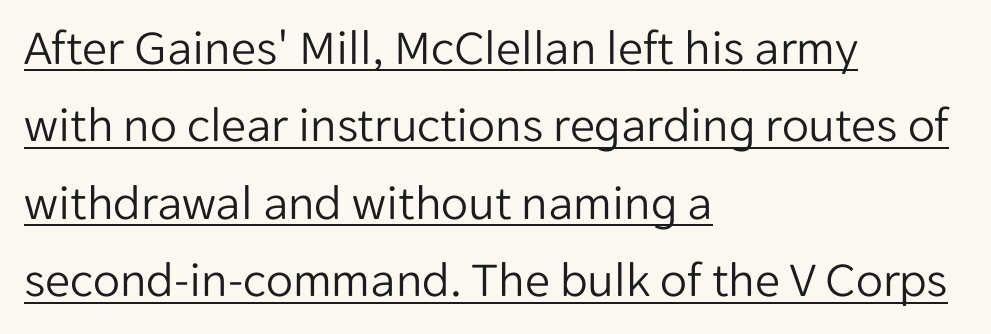
The image shows 50 px light sans-serif type, upright; set left-aligned, normal line spacing (1.55x), normal letter spacing, underlined; low stroke contrast and a medium x-height.
